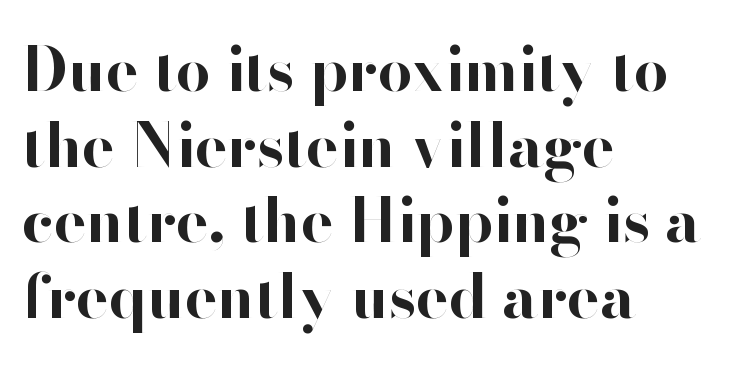
This rendering uses left alignment, leaving the right contour irregular. In terms of weight, the rendering is a true, heavy bold. The letters advance in unequal steps, a hallmark of proportional type. The passage shown is typeset with a sans-serif family. Plain, unruled lines of type. Inter-character spacing is left at the font's built-in metrics.
